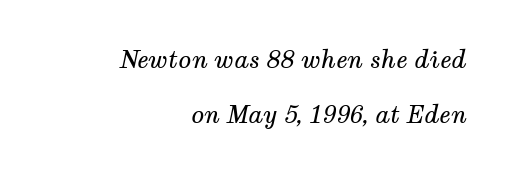
{"italic": "yes", "lean": "right", "slant_degrees": 12, "bold": "no", "underline": "no", "align": "right", "line_spacing": "loose", "line_spacing_ratio": 2.29, "letter_spacing": "normal", "letter_spacing_em": 0.0, "glyph_px": 24}
